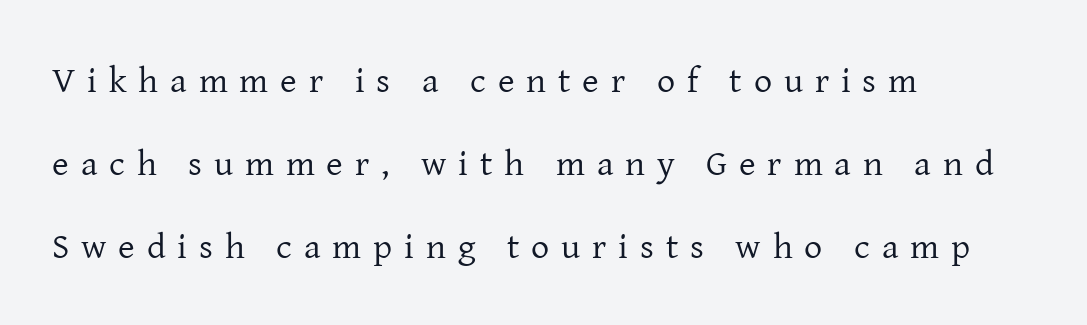
Q: Is the text bold? A: No.
Q: Is the text italic (slanted)? A: No, it is upright.
Q: Is the typeface a serif or a sans-serif typeface? A: Serif.
Q: Is the text underlined? A: No.
Q: How is the paragraph aligned? A: Left-aligned.
Q: Is the spacing between letters normal or unusually wide? A: Unusually wide.
Q: Is the spacing between lines tight, normal or loose? A: Loose.
Q: Width (condensed, normal, or wide)? A: Normal.
Q: Stroke contrast? A: Low.
Q: x-height? A: Medium.
Q: Monospaced? A: No.
